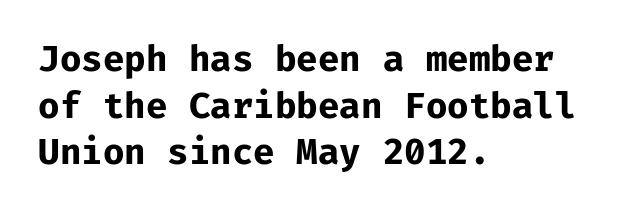
Q: Is the text bold? A: Yes.
Q: Is the text italic (slanted)? A: No, it is upright.
Q: Is the typeface a serif or a sans-serif typeface? A: Sans-serif.
Q: Is the text underlined? A: No.
Q: How is the paragraph aligned? A: Left-aligned.
Q: Is the spacing between letters normal or unusually wide? A: Normal.
Q: Is the spacing between lines tight, normal or loose? A: Normal.
Q: Width (condensed, normal, or wide)? A: Normal.
Q: Stroke contrast? A: Low.
Q: x-height? A: Medium.
Q: Monospaced? A: Yes.
